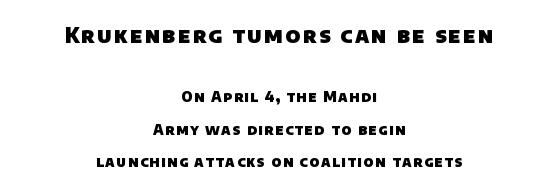
Q: Is the text bold? A: Yes.
Q: Is the text underlined? A: No.
Q: How is the paragraph aligned? A: Centered.
Q: Is the spacing between lines tight, normal or loose? A: Loose.
Q: Which block of text is set in a larger size, the first (top) or the second (bottom)? A: The first (top) one.
